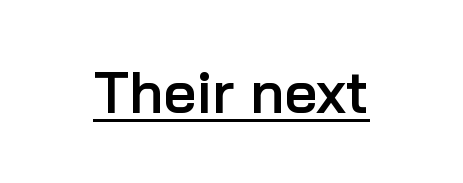
Q: Is the text bold? A: Semi-bold.
Q: Is the text italic (slanted)? A: No, it is upright.
Q: Is the typeface a serif or a sans-serif typeface? A: Sans-serif.
Q: Is the text underlined? A: Yes.
Q: Is the spacing between letters normal or unusually wide? A: Normal.
Q: Width (condensed, normal, or wide)? A: Normal.
Q: Stroke contrast? A: Low.
Q: x-height? A: Medium.
Q: Monospaced? A: No.
